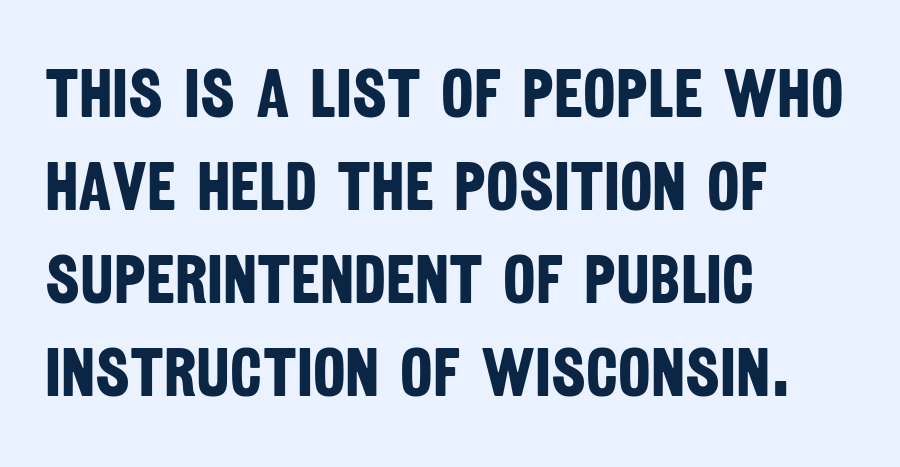
Q: Is the text bold? A: Yes.
Q: Is the typeface a serif or a sans-serif typeface? A: Sans-serif.
Q: Is the text underlined? A: No.
Q: How is the paragraph aligned? A: Left-aligned.
Q: Is the spacing between letters normal or unusually wide? A: Normal.
Q: Is the spacing between lines tight, normal or loose? A: Normal.
Q: Width (condensed, normal, or wide)? A: Condensed.
Q: Stroke contrast? A: Low.
Q: x-height? A: Large.
Q: Monospaced? A: No.
